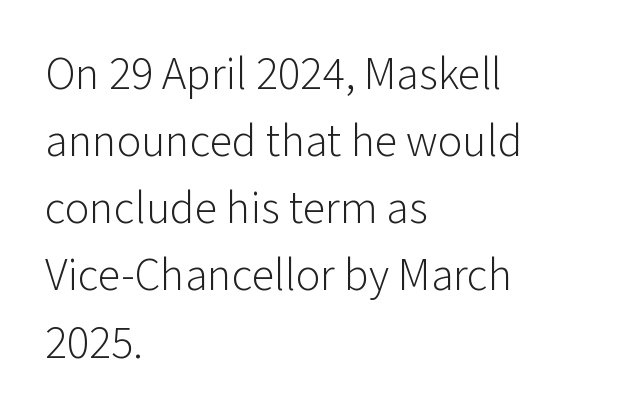
Q: Is the text bold? A: No.
Q: Is the text italic (slanted)? A: No, it is upright.
Q: Is the typeface a serif or a sans-serif typeface? A: Sans-serif.
Q: Is the text underlined? A: No.
Q: How is the paragraph aligned? A: Left-aligned.
Q: Is the spacing between letters normal or unusually wide? A: Normal.
Q: Is the spacing between lines tight, normal or loose? A: Normal.
Q: Width (condensed, normal, or wide)? A: Normal.
Q: Stroke contrast? A: Low.
Q: x-height? A: Medium.
Q: Monospaced? A: No.
